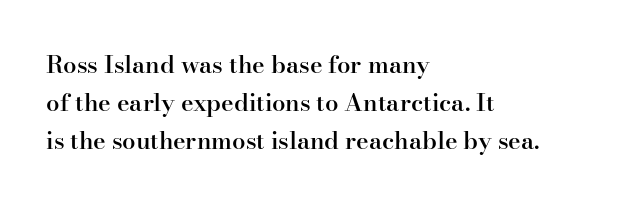
Q: Is the text bold? A: Semi-bold.
Q: Is the text italic (slanted)? A: No, it is upright.
Q: Is the text underlined? A: No.
Q: How is the paragraph aligned? A: Left-aligned.
Q: Is the spacing between letters normal or unusually wide? A: Normal.
Q: Is the spacing between lines tight, normal or loose? A: Normal.
